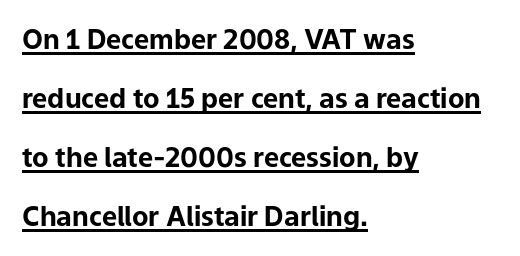
The image shows 27 px bold type, upright; set left-aligned, loose line spacing (2.19x), normal letter spacing, underlined.
